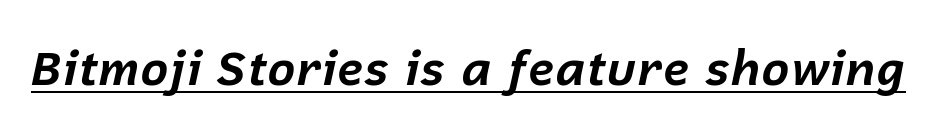
Q: Is the text bold? A: Yes.
Q: Is the text italic (slanted)? A: Yes, it leans right by about 12 degrees.
Q: Is the text underlined? A: Yes.
Q: Is the spacing between letters normal or unusually wide? A: Normal.
Q: Width (condensed, normal, or wide)? A: Normal.
Q: Stroke contrast? A: Low.
Q: x-height? A: Medium.
Q: Monospaced? A: No.
